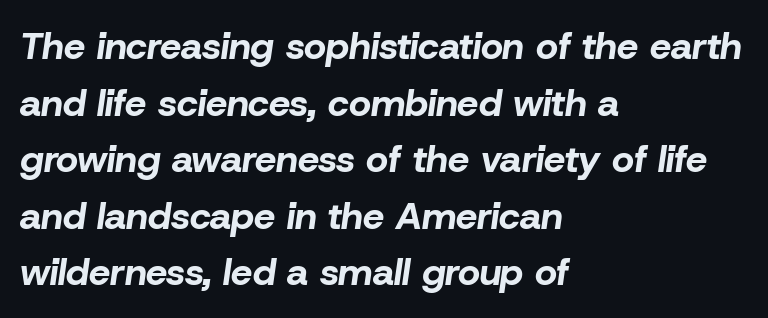
{"italic": "yes", "lean": "right", "slant_degrees": 8, "bold": "yes", "weight": "bold", "width": "normal", "stroke_contrast": "low", "x_height": "medium", "monospaced": "no", "underline": "no", "align": "left", "line_spacing": "normal", "line_spacing_ratio": 1.49, "letter_spacing": "normal", "letter_spacing_em": 0.0, "glyph_px": 38}
